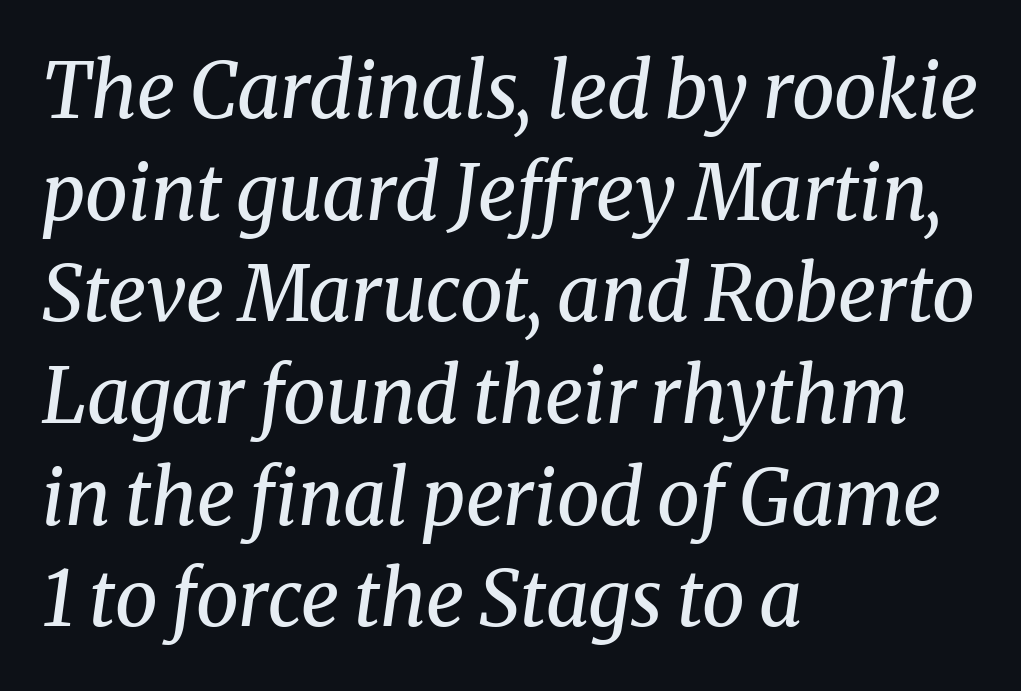
The image shows 77 px regular-weight serif type, italic (leaning right); set left-aligned, normal line spacing (1.32x), normal letter spacing, not underlined; medium stroke contrast and a medium x-height.
